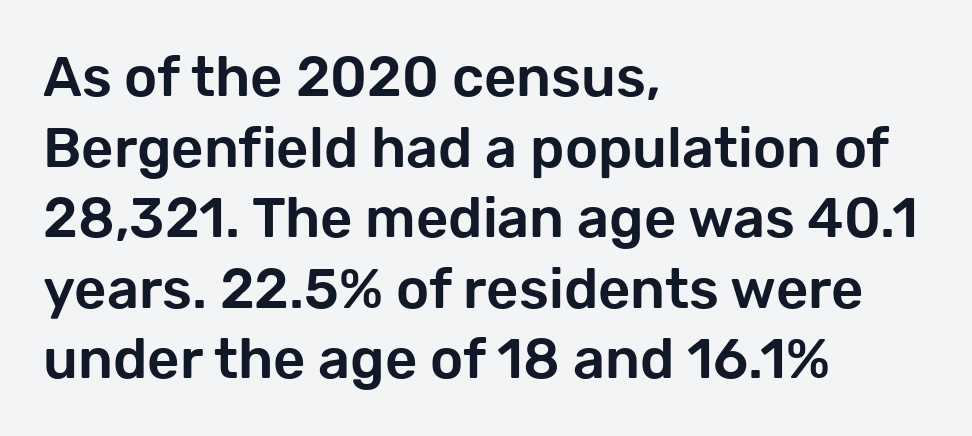
Q: Is the text italic (slanted)? A: No, it is upright.
Q: Is the typeface a serif or a sans-serif typeface? A: Sans-serif.
Q: Is the text underlined? A: No.
Q: How is the paragraph aligned? A: Left-aligned.
Q: Is the spacing between letters normal or unusually wide? A: Normal.
Q: Is the spacing between lines tight, normal or loose? A: Normal.
Q: Width (condensed, normal, or wide)? A: Normal.
Q: Stroke contrast? A: Low.
Q: x-height? A: Medium.
Q: Monospaced? A: No.
